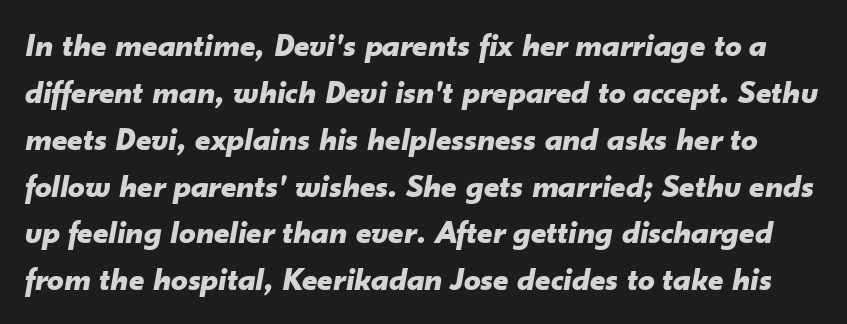
Q: Is the text bold? A: Yes.
Q: Is the text italic (slanted)? A: Yes, it leans right by about 10 degrees.
Q: Is the text underlined? A: No.
Q: Is the spacing between letters normal or unusually wide? A: Normal.
Q: Is the spacing between lines tight, normal or loose? A: Normal.
Q: Width (condensed, normal, or wide)? A: Normal.
Q: Stroke contrast? A: Low.
Q: x-height? A: Small.
Q: Monospaced? A: No.
